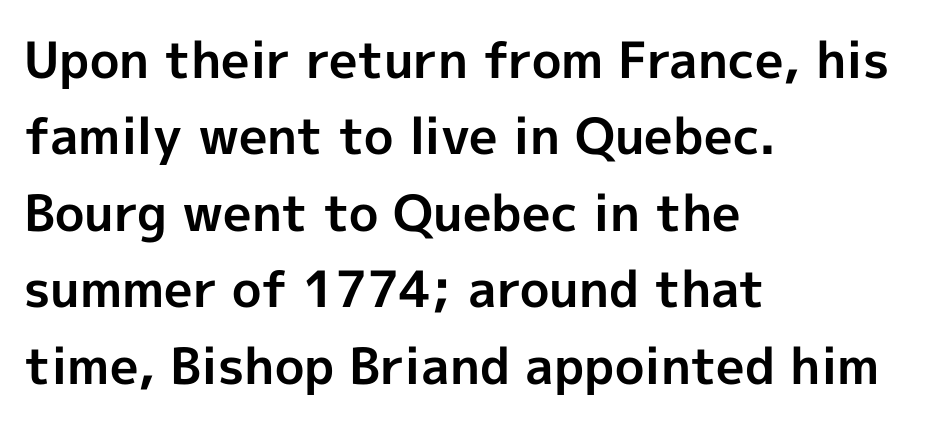
{"serif": "no", "italic": "no", "bold": "yes", "weight": "bold", "width": "normal", "x_height": "medium", "monospaced": "no", "underline": "no", "align": "left", "line_spacing": "normal", "line_spacing_ratio": 1.53, "letter_spacing": "normal", "letter_spacing_em": 0.0, "glyph_px": 50}
